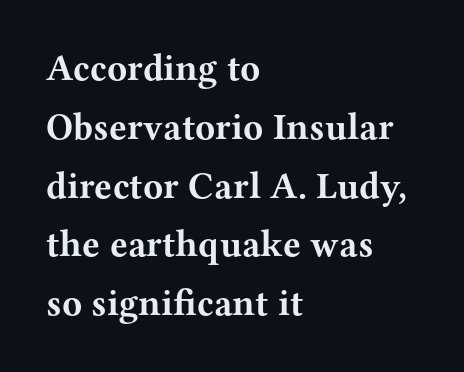
In terms of posture, this sample is upright. Visually the block forms a straight wall on the left and a jagged coastline on the right. Stroke thickness is high; the sample reads as a true bold. The passage shown is typed in a proportional face where columns would drift. The gaps between neighbouring characters are ordinary and unremarkable. This sample keeps an unexceptional amount of space between lines.
